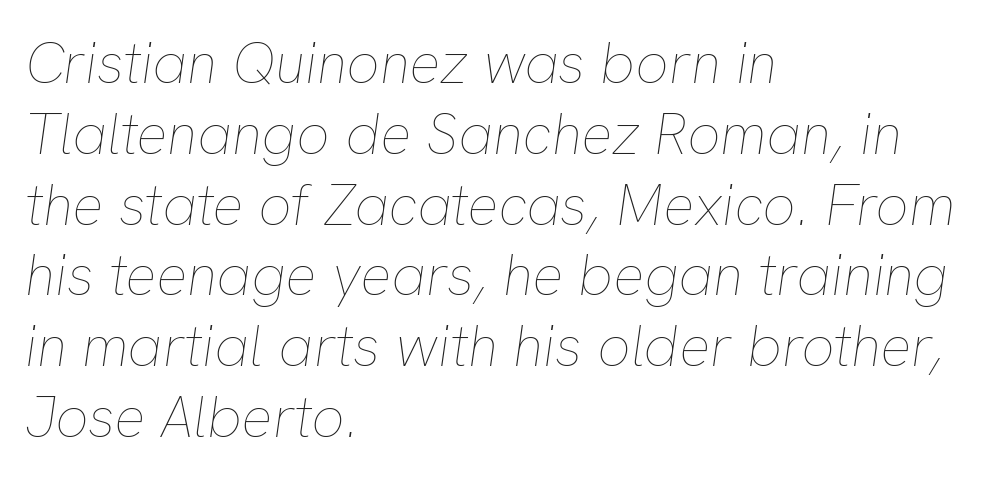
Is the letter spacing exaggerated? No — it looks like the ordinary default. The axis of the letterforms is tilted away from vertical. A quiet, ordinary-to-light weight characterises the typeface. Has an underline been added? It has not. Note the varied advance widths — an 'i' is clearly narrower than an 'm'.
